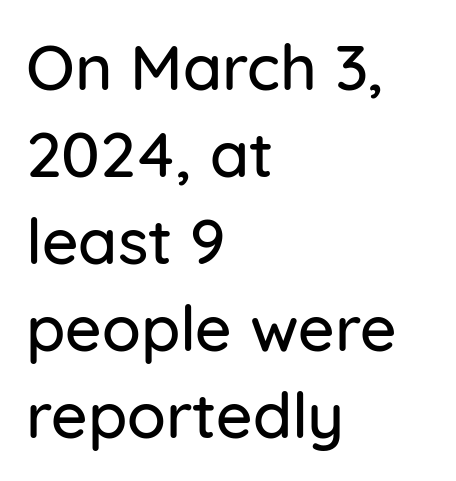
{"serif": "no", "italic": "no", "width": "normal", "stroke_contrast": "low", "x_height": "medium", "monospaced": "no", "underline": "no", "align": "left", "line_spacing": "normal", "line_spacing_ratio": 1.36, "letter_spacing": "normal", "letter_spacing_em": 0.0, "glyph_px": 64}
